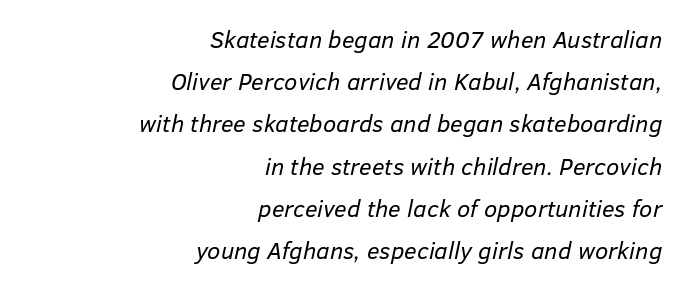
{"italic": "yes", "lean": "right", "slant_degrees": 12, "bold": "no", "underline": "no", "align": "right", "line_spacing_ratio": 1.76, "letter_spacing": "normal", "letter_spacing_em": 0.0, "glyph_px": 24}
